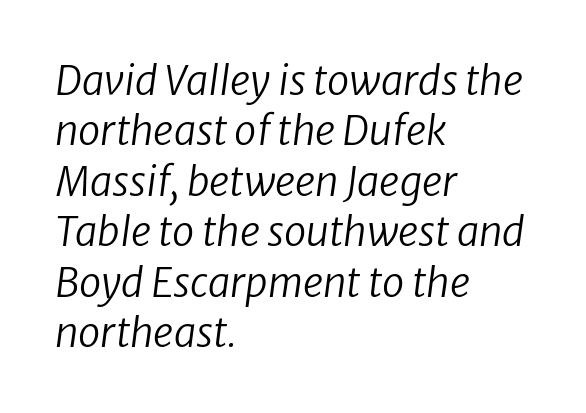
Do the characters align in a grid? No, the font is proportional. In terms of posture, this sample is oblique. A light-to-regular cut is what we see here. Regular leading. Notice how the passage keeps a crisp vertical edge on the left only.
